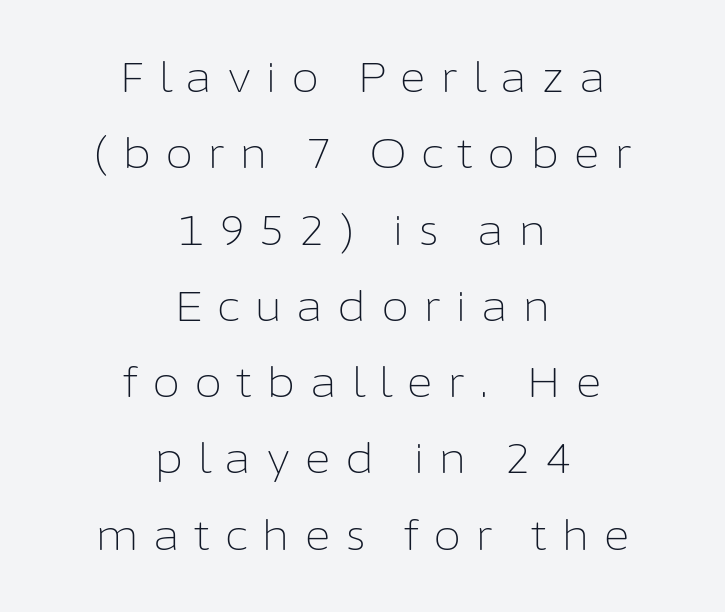
Rendered with straight, roman letterforms. The paragraph shown floats in the horizontal middle. Here the glyphs are tracked loosely, breaking word shapes into spaced letters. Is the type heavy? It reads as light-to-regular instead.
